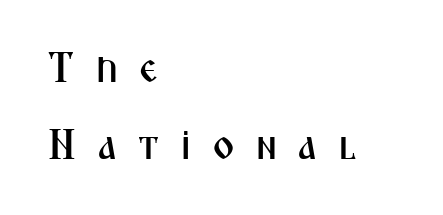
The image shows 43 px condensed sans-serif type, upright; set left-aligned, line spacing 1.79x, unusually wide letter spacing (+0.48 em), not underlined; medium stroke contrast and a medium x-height.
